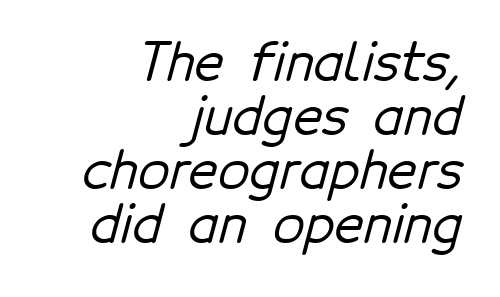
Q: Is the typeface a serif or a sans-serif typeface? A: Sans-serif.
Q: Is the text underlined? A: No.
Q: How is the paragraph aligned? A: Right-aligned.
Q: Is the spacing between letters normal or unusually wide? A: Normal.
Q: Is the spacing between lines tight, normal or loose? A: Tight.
Q: Width (condensed, normal, or wide)? A: Normal.
Q: Stroke contrast? A: Low.
Q: x-height? A: Medium.
Q: Monospaced? A: No.
